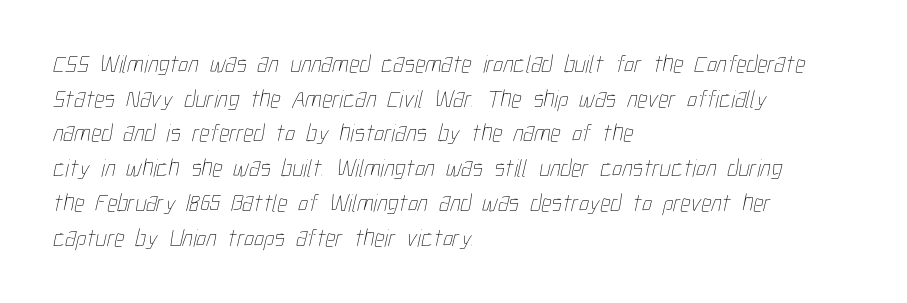
The image shows 25 px text type; set left-aligned, normal line spacing (1.39x), normal letter spacing, not underlined.
